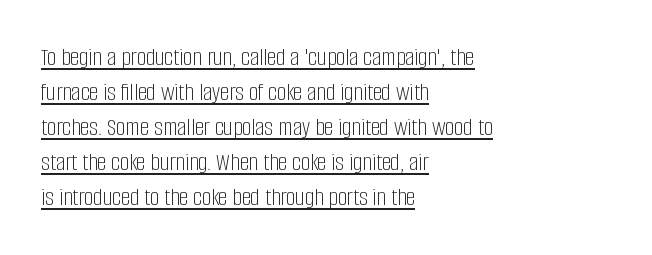
If you measured baseline to baseline, you'd find a middling distance. A continuous stroke trails under the words, as in a hyperlink. This rendering uses left alignment, leaving the right contour irregular. Posture: upright roman. This reads as an unemphasized weight, regular at the heaviest.
